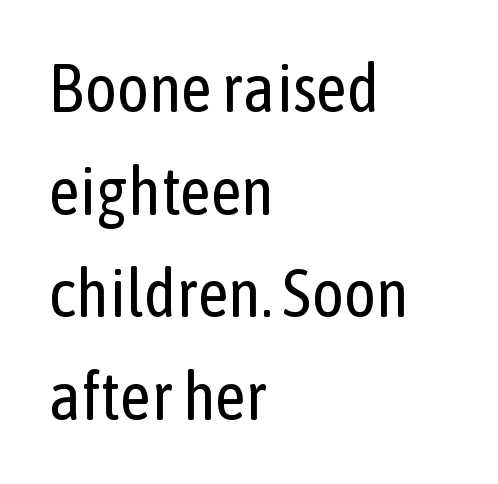
Q: Is the text bold? A: No.
Q: Is the text italic (slanted)? A: No, it is upright.
Q: Is the typeface a serif or a sans-serif typeface? A: Sans-serif.
Q: Is the text underlined? A: No.
Q: How is the paragraph aligned? A: Left-aligned.
Q: Is the spacing between letters normal or unusually wide? A: Normal.
Q: Is the spacing between lines tight, normal or loose? A: Normal.
Q: Width (condensed, normal, or wide)? A: Condensed.
Q: Stroke contrast? A: Low.
Q: x-height? A: Medium.
Q: Monospaced? A: No.
